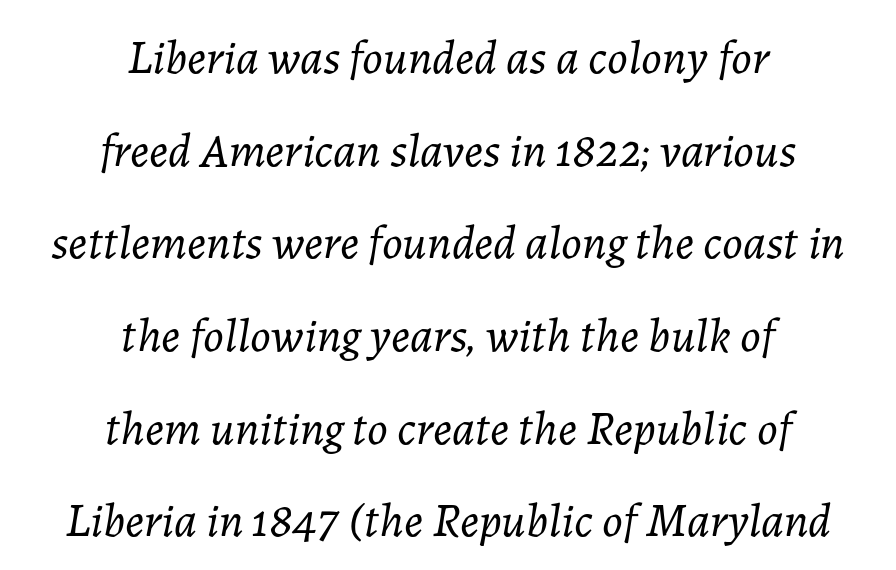
Q: Is the text bold? A: No.
Q: Is the text italic (slanted)? A: Yes, it leans right by about 7 degrees.
Q: Is the text underlined? A: No.
Q: How is the paragraph aligned? A: Centered.
Q: Is the spacing between letters normal or unusually wide? A: Normal.
Q: Is the spacing between lines tight, normal or loose? A: Loose.
Q: Width (condensed, normal, or wide)? A: Normal.
Q: Stroke contrast? A: Low.
Q: x-height? A: Medium.
Q: Monospaced? A: No.
